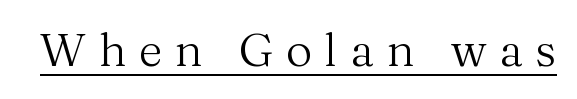
In terms of posture, this sample is upright. These glyphs show unthickened strokes, regular width or finer. Substantial extra tracking has been applied to these lines. The face used here is proportionally spaced, like ordinary book or web type. This is serif lettering, the kind often seen in printed books. The sample's only ornament is a line tracing under the words.
